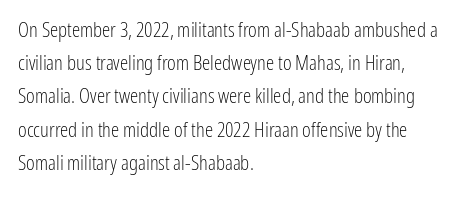
Q: Is the text bold? A: No.
Q: Is the text italic (slanted)? A: No, it is upright.
Q: Is the text underlined? A: No.
Q: How is the paragraph aligned? A: Left-aligned.
Q: Is the spacing between letters normal or unusually wide? A: Normal.
Q: Is the spacing between lines tight, normal or loose? A: Normal.
